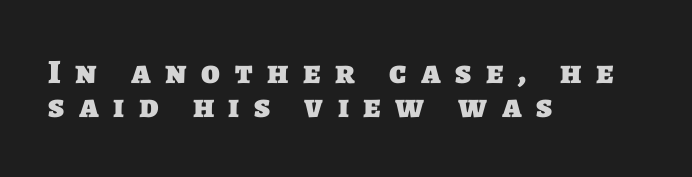
The leading is snug, giving the passage a crowded texture. Is this a fixed-width face? No — the glyphs have proportional, varying widths. Is this a sans? Yes — the strokes have no serifs. Substantial extra tracking has been applied to these lines. No word sits above an underline.
